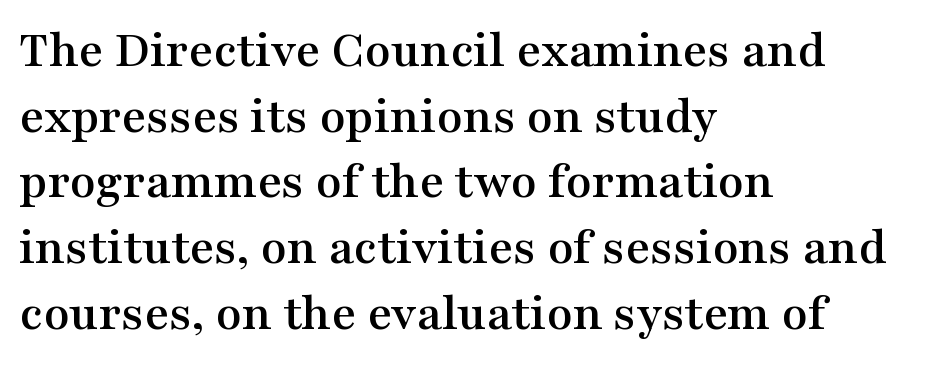
Is this a fixed-width face? No — the glyphs have proportional, varying widths. Which margin do the lines hug? The left one — the right edge is uneven. The words here are not underlined. Each word holds together tightly as a unit, with standard inter-letter gaps.
